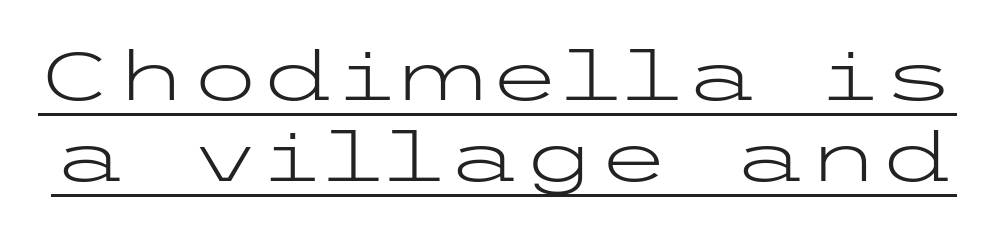
Q: Is the text bold? A: No.
Q: Is the text italic (slanted)? A: No, it is upright.
Q: Is the typeface a serif or a sans-serif typeface? A: Sans-serif.
Q: Is the text underlined? A: Yes.
Q: Is the spacing between letters normal or unusually wide? A: Normal.
Q: Width (condensed, normal, or wide)? A: Wide.
Q: Stroke contrast? A: Low.
Q: x-height? A: Medium.
